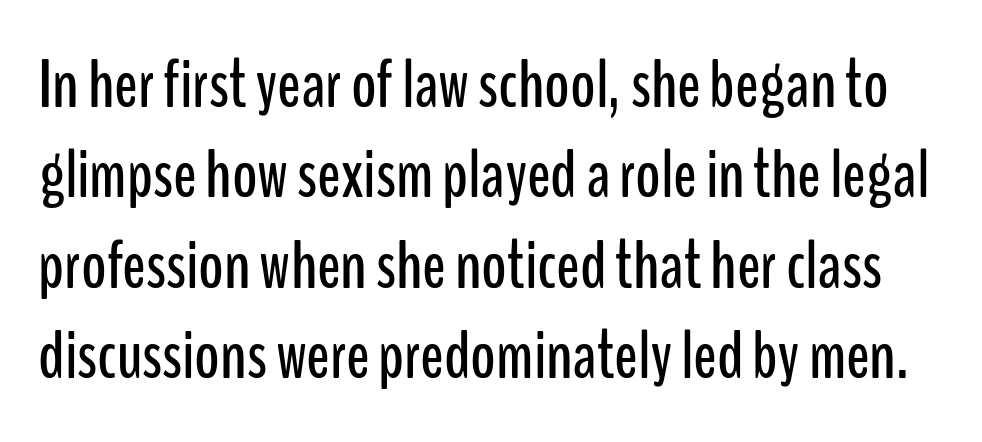
Italic? Not at all — the glyphs are vertical. Line spacing here is normal. Each word holds together tightly as a unit, with standard inter-letter gaps. Serif or sans? Sans — the stroke terminals are bare.
